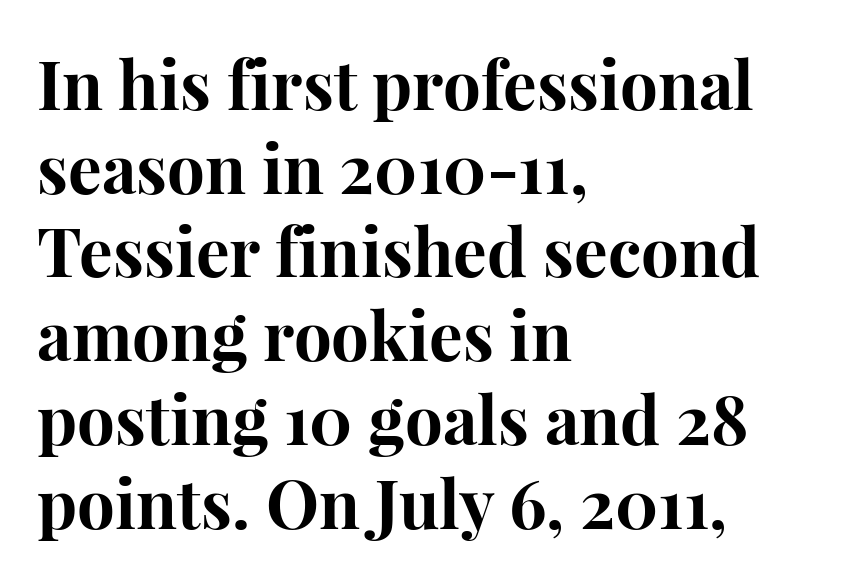
{"serif": "yes", "italic": "no", "bold": "yes", "weight": "bold", "width": "normal", "stroke_contrast": "high", "x_height": "medium", "monospaced": "no", "underline": "no", "align": "left", "line_spacing": "normal", "line_spacing_ratio": 1.25, "letter_spacing": "normal", "letter_spacing_em": 0.0, "glyph_px": 67}
